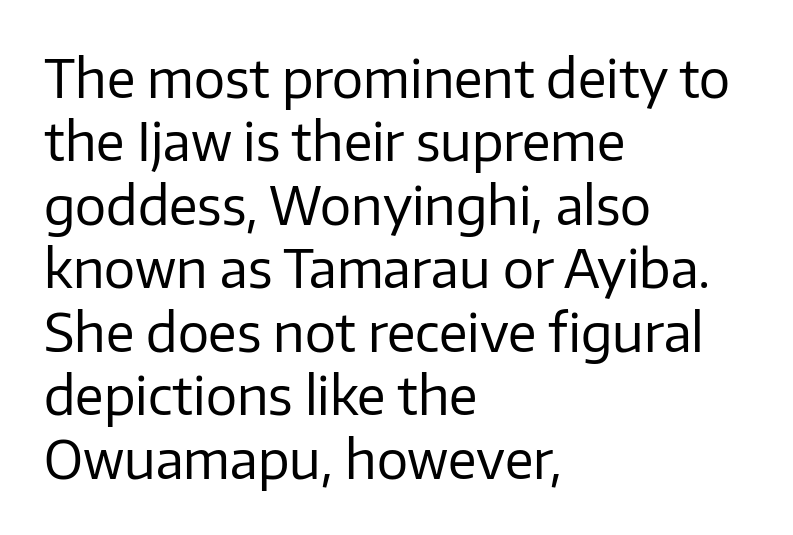
{"serif": "no", "italic": "no", "bold": "no", "weight": "regular", "width": "normal", "stroke_contrast": "low", "x_height": "medium", "monospaced": "no", "underline": "no", "align": "left", "line_spacing_ratio": 1.22, "letter_spacing": "normal", "letter_spacing_em": 0.0, "glyph_px": 52}
